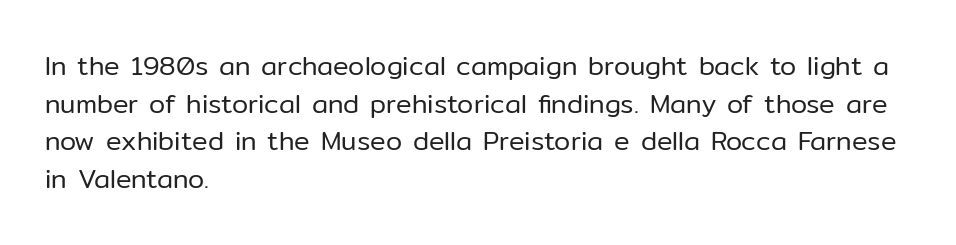
Q: Is the text bold? A: No.
Q: Is the text italic (slanted)? A: No, it is upright.
Q: Is the text underlined? A: No.
Q: How is the paragraph aligned? A: Left-aligned.
Q: Is the spacing between letters normal or unusually wide? A: Normal.
Q: Is the spacing between lines tight, normal or loose? A: Normal.
